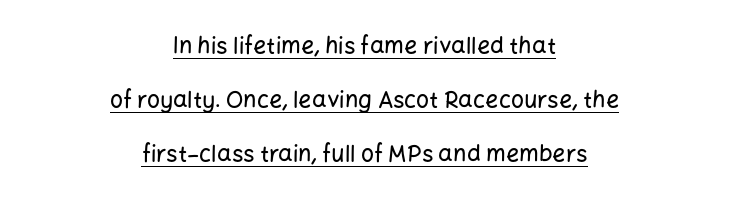
Every row of glyphs is offset so its center matches the block's center. Like a heading marked for emphasis, these lines bear an underscore. Default kerning and tracking; the words read as compact shapes. Rendered with straight, roman letterforms. Rows of type keep a wide berth in the vertical direction.
